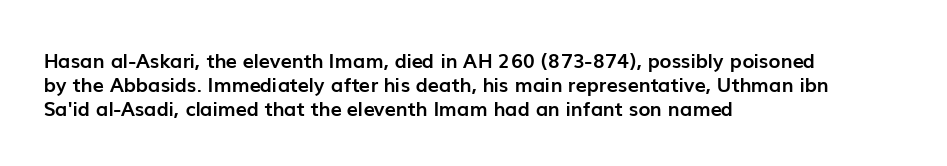
Posture: upright roman. Between one letter and the next there's only the usual sliver of space. Layout note: lines flush left. Clear beneath every line of the passage. The characters look thick and weighty, a clear bold.
